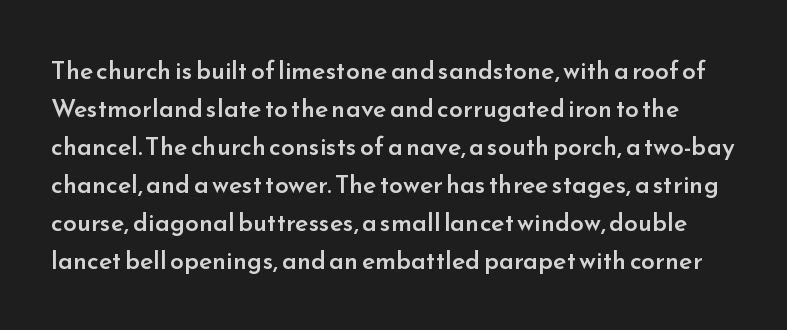
These lines keep a tight, regular rhythm from letter to letter. Does the weight exceed regular? Yes, but only to semibold. No italicization has been applied; the sample stays upright. The zone under the glyphs is completely vacant. Regarding leading, the lines here are spaced in the standard way.
